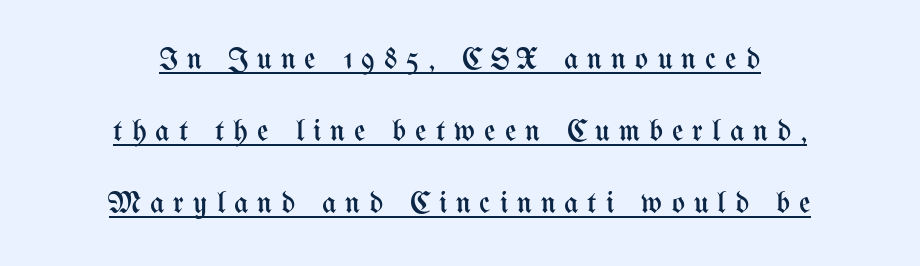
Q: Is the text bold? A: No.
Q: Is the text italic (slanted)? A: No, it is upright.
Q: Is the text underlined? A: Yes.
Q: How is the paragraph aligned? A: Centered.
Q: Is the spacing between letters normal or unusually wide? A: Unusually wide.
Q: Is the spacing between lines tight, normal or loose? A: Loose.
Q: Width (condensed, normal, or wide)? A: Condensed.
Q: Stroke contrast? A: Medium.
Q: x-height? A: Medium.
Q: Monospaced? A: No.
